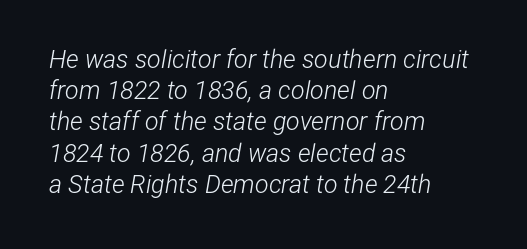
{"italic": "yes", "lean": "right", "slant_degrees": 12, "bold": "no", "underline": "no", "align": "left", "line_spacing": "normal", "line_spacing_ratio": 1.25, "letter_spacing": "normal", "letter_spacing_em": 0.0, "glyph_px": 25}
